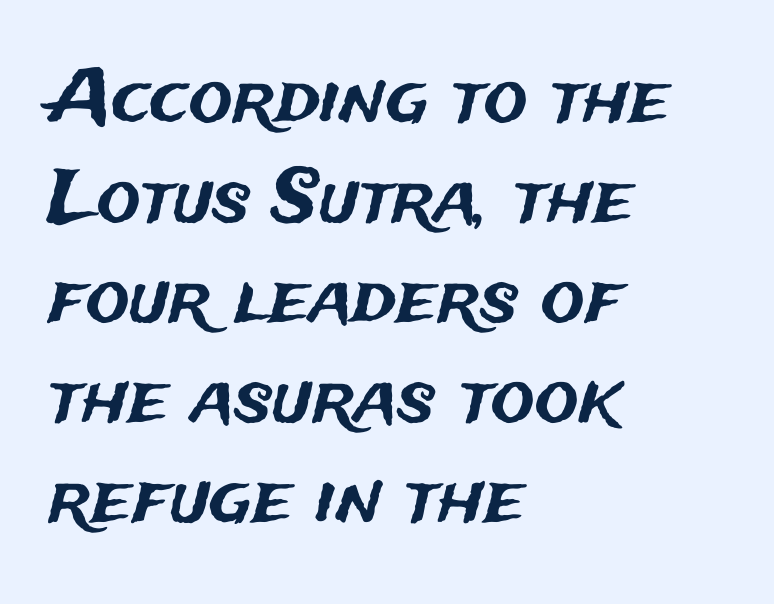
{"serif": "no", "width": "normal", "stroke_contrast": "medium", "x_height": "medium", "monospaced": "no", "underline": "no", "align": "left", "line_spacing": "normal", "line_spacing_ratio": 1.37, "letter_spacing": "normal", "letter_spacing_em": 0.0, "glyph_px": 73}
